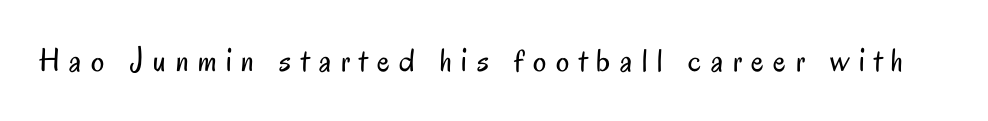
Does the lettering tilt? It doesn't — this is upright. The rendering uses natural spacing where letterforms have individual widths. Spacing between characters has been opened up far beyond the box default. Observe the absence of serifs on each vertical stroke in this sample. Compared with a typical body face, this is equally light or lighter still. The string is rendered with underlining switched off.
